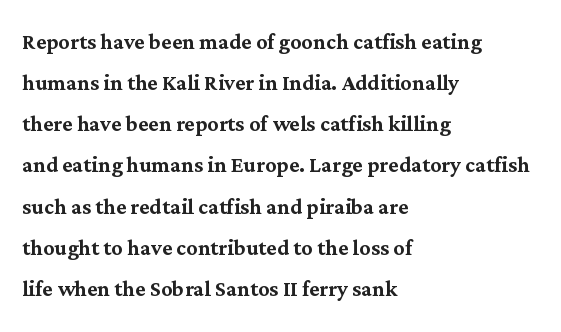
Observe the serifs anchoring each vertical stroke in this sample. The tracking reads as untouched default to a designer's eye. Lines of text with bare space underneath. Note the varied advance widths — an 'i' is clearly narrower than an 'm'.
